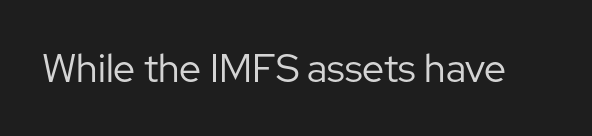
{"serif": "no", "italic": "no", "bold": "no", "weight": "regular", "width": "normal", "stroke_contrast": "low", "x_height": "medium", "monospaced": "no", "underline": "no", "letter_spacing": "normal", "letter_spacing_em": 0.0, "glyph_px": 39}
